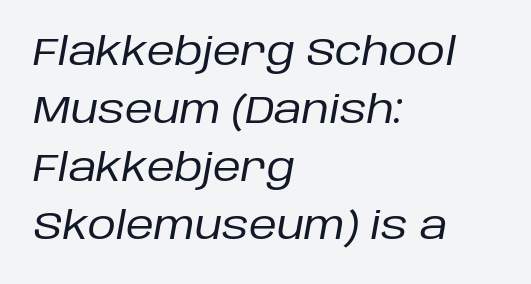
Q: Is the text bold? A: No.
Q: Is the text italic (slanted)? A: Yes, it leans right by about 10 degrees.
Q: Is the text underlined? A: No.
Q: How is the paragraph aligned? A: Left-aligned.
Q: Is the spacing between letters normal or unusually wide? A: Normal.
Q: Is the spacing between lines tight, normal or loose? A: Normal.
Q: Width (condensed, normal, or wide)? A: Normal.
Q: Stroke contrast? A: Low.
Q: x-height? A: Large.
Q: Monospaced? A: No.
